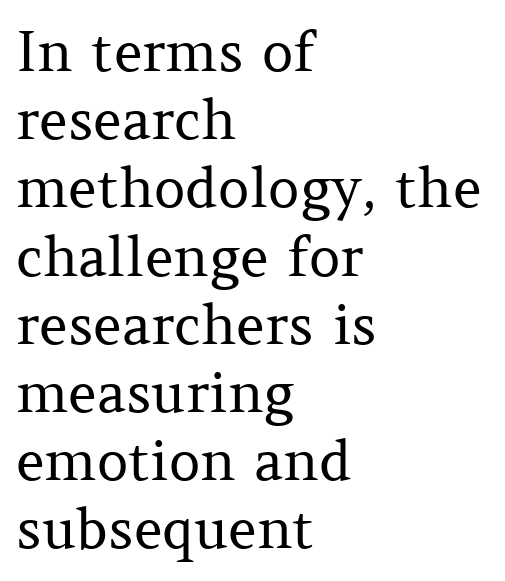
Look at the tracking — it's just the regular setting, nothing added. The font family rendered here belongs to the serif group. The letterforms sit at book weight or below. A typesetter would mark this as roman, not italic.
